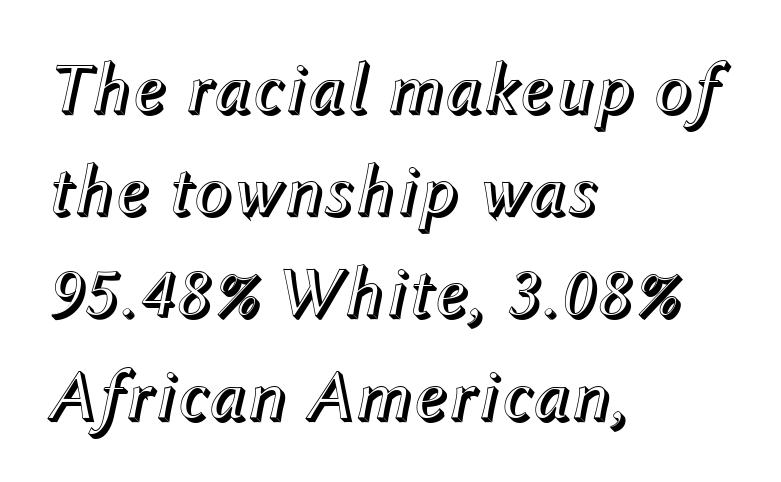
The image shows 72 px text type, italic (leaning right); set left-aligned, normal line spacing (1.42x), normal letter spacing, not underlined; a medium x-height.
